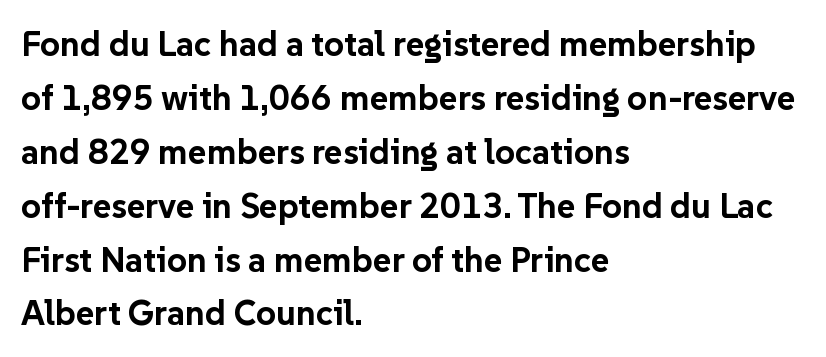
{"serif": "no", "italic": "no", "bold": "yes", "weight": "bold", "width": "normal", "stroke_contrast": "low", "x_height": "medium", "monospaced": "no", "underline": "no", "align": "left", "line_spacing": "normal", "line_spacing_ratio": 1.54, "letter_spacing": "normal", "letter_spacing_em": 0.0, "glyph_px": 35}
